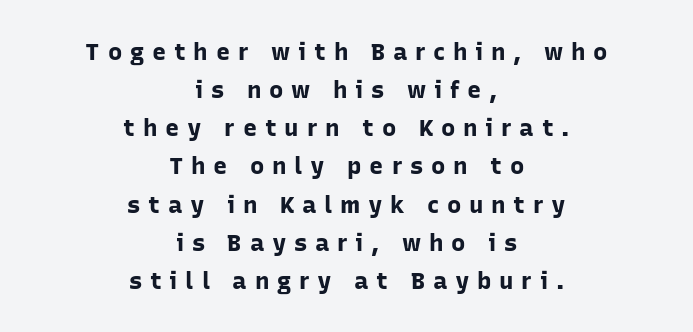
{"italic": "no", "bold": "yes", "underline": "no", "align": "center", "line_spacing": "normal", "line_spacing_ratio": 1.59, "letter_spacing": "wide", "letter_spacing_em": 0.32, "glyph_px": 24}
